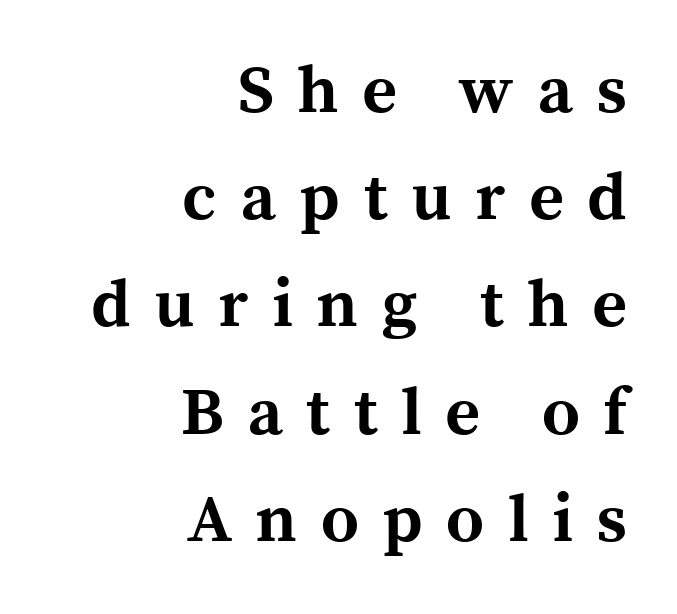
{"serif": "yes", "italic": "no", "bold": "yes", "weight": "bold", "width": "normal", "x_height": "medium", "monospaced": "no", "underline": "no", "align": "right", "line_spacing": "normal", "line_spacing_ratio": 1.6, "letter_spacing": "wide", "letter_spacing_em": 0.35, "glyph_px": 67}
